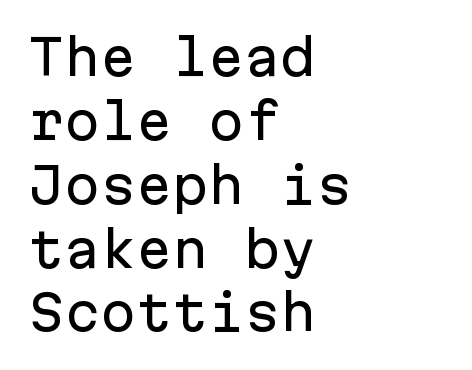
Q: Is the text italic (slanted)? A: No, it is upright.
Q: Is the typeface a serif or a sans-serif typeface? A: Sans-serif.
Q: Is the text underlined? A: No.
Q: How is the paragraph aligned? A: Left-aligned.
Q: Is the spacing between letters normal or unusually wide? A: Normal.
Q: Is the spacing between lines tight, normal or loose? A: Normal.
Q: Width (condensed, normal, or wide)? A: Normal.
Q: Stroke contrast? A: Low.
Q: x-height? A: Medium.
Q: Monospaced? A: Yes.
